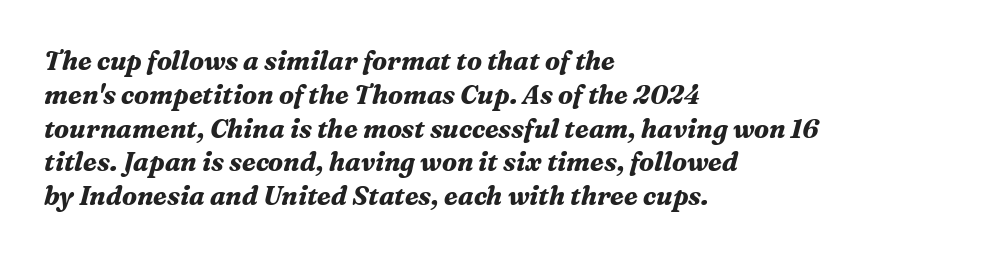
Q: Is the text bold? A: Yes.
Q: Is the text italic (slanted)? A: Yes, it leans right by about 16 degrees.
Q: Is the text underlined? A: No.
Q: How is the paragraph aligned? A: Left-aligned.
Q: Is the spacing between letters normal or unusually wide? A: Normal.
Q: Is the spacing between lines tight, normal or loose? A: Normal.
